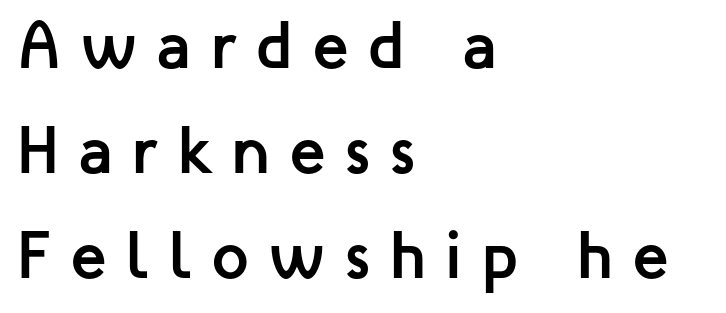
{"serif": "no", "italic": "no", "bold": "yes", "weight": "semibold", "width": "normal", "stroke_contrast": "low", "x_height": "medium", "monospaced": "no", "underline": "no", "align": "left", "line_spacing": "normal", "line_spacing_ratio": 1.57, "letter_spacing": "wide", "letter_spacing_em": 0.28, "glyph_px": 67}
